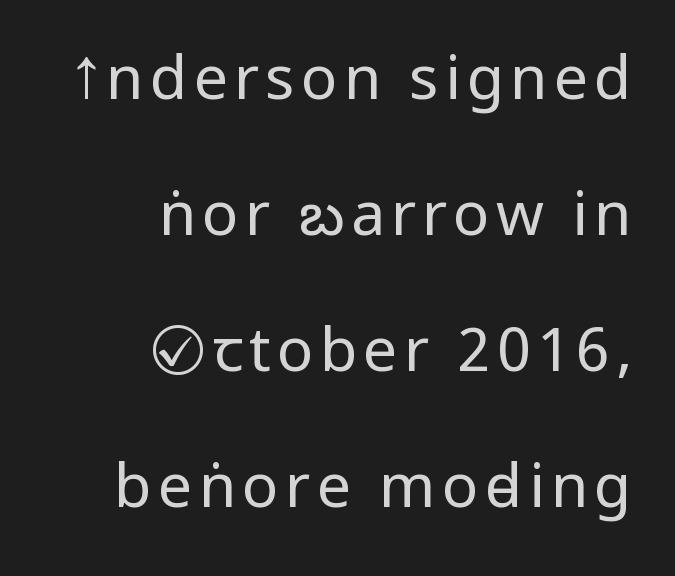
Q: Is the text bold? A: No.
Q: Is the text italic (slanted)? A: No, it is upright.
Q: Is the typeface a serif or a sans-serif typeface? A: Sans-serif.
Q: Is the text underlined? A: No.
Q: How is the paragraph aligned? A: Right-aligned.
Q: Is the spacing between lines tight, normal or loose? A: Loose.
Q: Width (condensed, normal, or wide)? A: Condensed.
Q: Stroke contrast? A: Low.
Q: x-height? A: Large.
Q: Monospaced? A: No.
